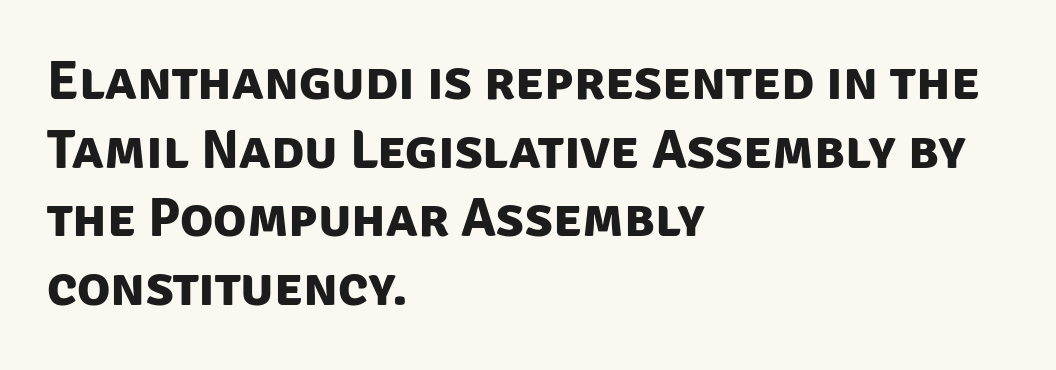
Unlike a traditional serif, this face leaves its strokes unadorned. Spacing verdict: proportional, widths tailored to each character. Weight check: bold — yes, fully. Words appear dense and cohesive because spacing is normal.
